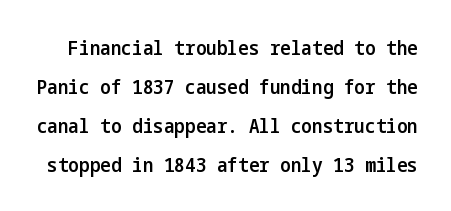
How would I describe the line gaps? Wide and relaxed. Is the letter spacing exaggerated? No — it looks like the ordinary default. Posture: vertical. Honestly, there is no underline to notice here at all. How heavy is the stroke? Medium-heavy — a semibold, shy of bold.
